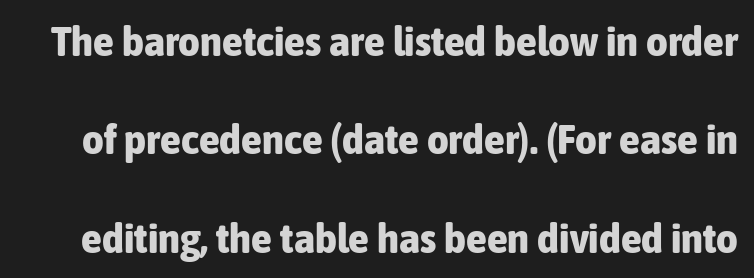
It's the straight-up-and-down kind of type. Typesetter's note: full bold, strokes at maximum text heaviness. Vertical spacing — loose. You could call the tracking neutral — neither tight nor loose.
